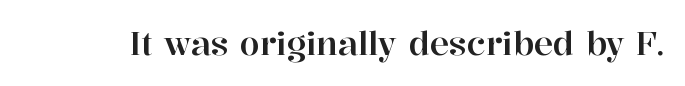
Q: Is the text italic (slanted)? A: No, it is upright.
Q: Is the typeface a serif or a sans-serif typeface? A: Serif.
Q: Is the text underlined? A: No.
Q: Is the spacing between letters normal or unusually wide? A: Normal.
Q: Width (condensed, normal, or wide)? A: Normal.
Q: Stroke contrast? A: High.
Q: x-height? A: Medium.
Q: Monospaced? A: No.
